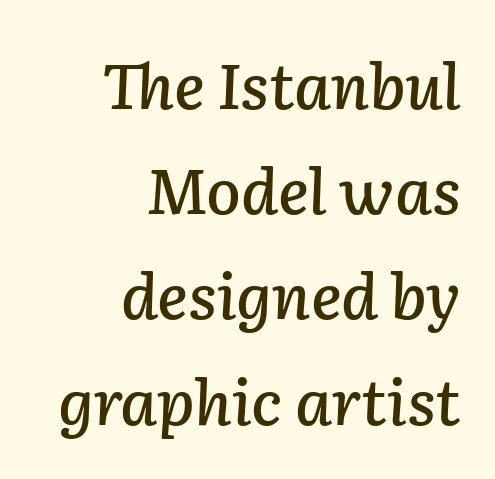
The image shows 63 px text type, italic (leaning right); set right-aligned, normal line spacing (1.67x), normal letter spacing, not underlined; low stroke contrast and a medium x-height.
